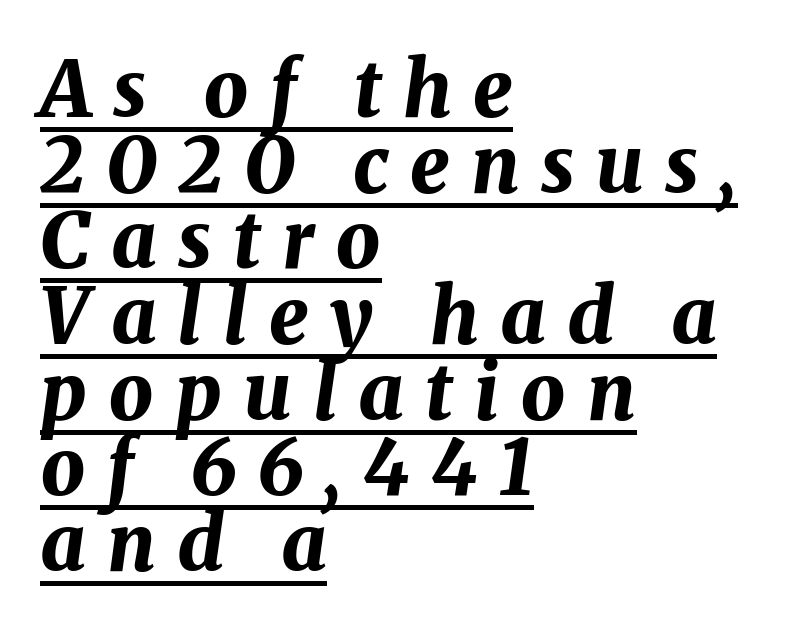
One glance says dense: line gaps are narrower than usual. Each line starts at the same left margin while the right side varies. The letters advance in unequal steps, a hallmark of proportional type. Rendered with sloped, italic letterforms. This sample uses expanded letter spacing, leaving extra air between glyphs. Is there an underline? Yes — a line sits under the letters.
